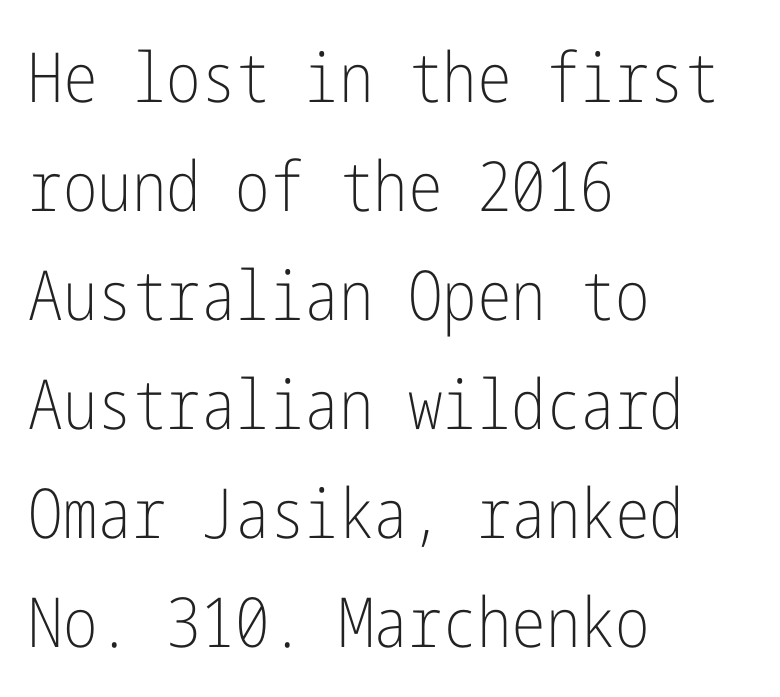
The image shows 69 px light, condensed sans-serif type, upright; set left-aligned, normal line spacing (1.58x), normal letter spacing, not underlined; low stroke contrast and a medium x-height.
